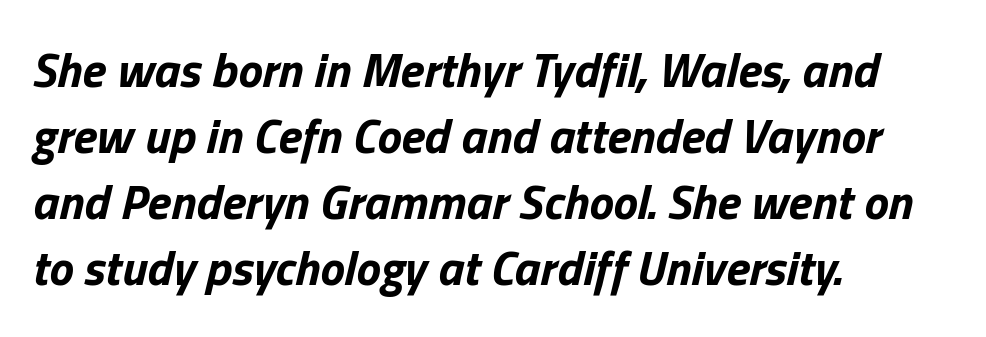
The image shows 49 px bold type, italic (leaning right); set left-aligned, normal line spacing (1.35x), normal letter spacing, not underlined; low stroke contrast and a medium x-height.
